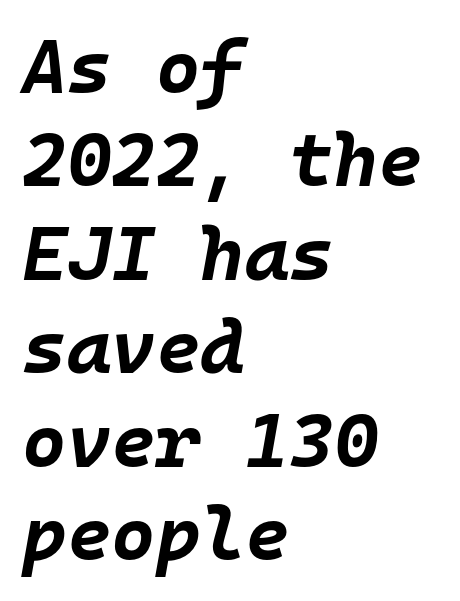
The image shows 76 px bold type, italic (leaning right), monospaced; set left-aligned, line spacing 1.23x, normal letter spacing, not underlined; low stroke contrast and a large x-height.
